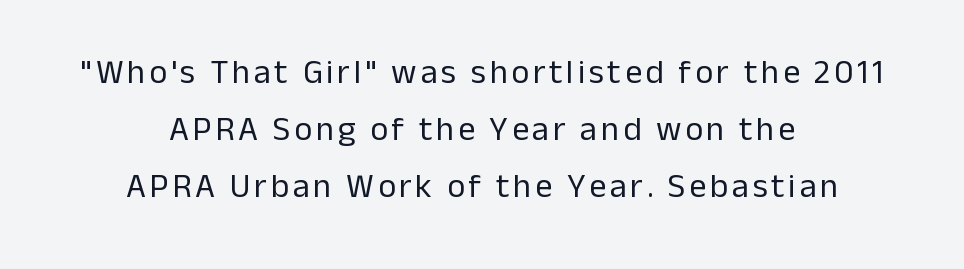
The image shows 34 px regular-weight sans-serif type, upright; set centered, normal line spacing (1.67x), not underlined; low stroke contrast and a medium x-height.
